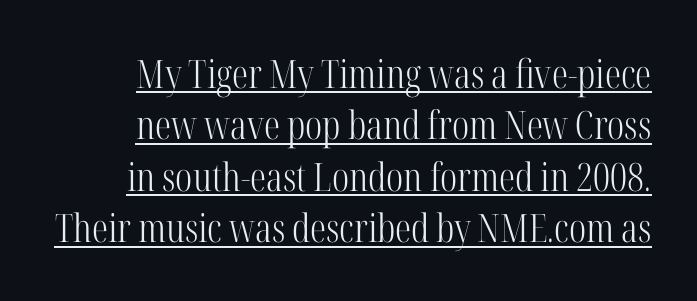
Q: Is the text bold? A: No.
Q: Is the text italic (slanted)? A: No, it is upright.
Q: Is the typeface a serif or a sans-serif typeface? A: Serif.
Q: Is the text underlined? A: Yes.
Q: Is the spacing between letters normal or unusually wide? A: Normal.
Q: Is the spacing between lines tight, normal or loose? A: Normal.
Q: Width (condensed, normal, or wide)? A: Condensed.
Q: Stroke contrast? A: High.
Q: x-height? A: Medium.
Q: Monospaced? A: No.
